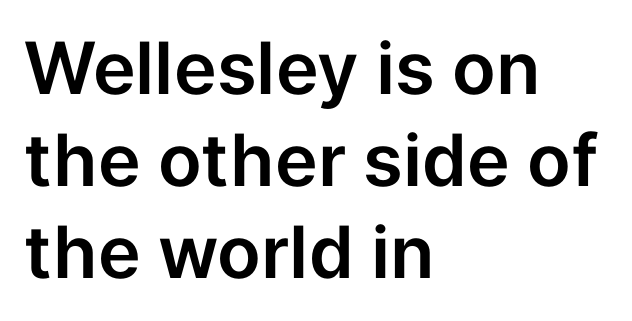
The image shows 72 px sans-serif type, upright; set left-aligned, normal line spacing (1.28x), normal letter spacing, not underlined; low stroke contrast and a medium x-height.
